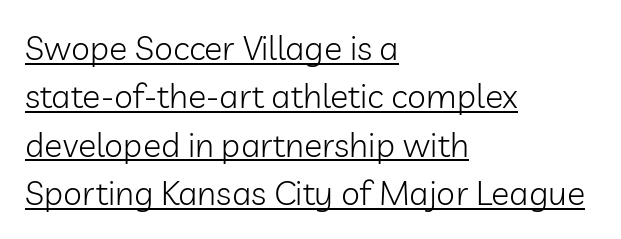
The image shows 34 px light sans-serif type, upright; set left-aligned, normal line spacing (1.42x), normal letter spacing, underlined; low stroke contrast and a medium x-height.
